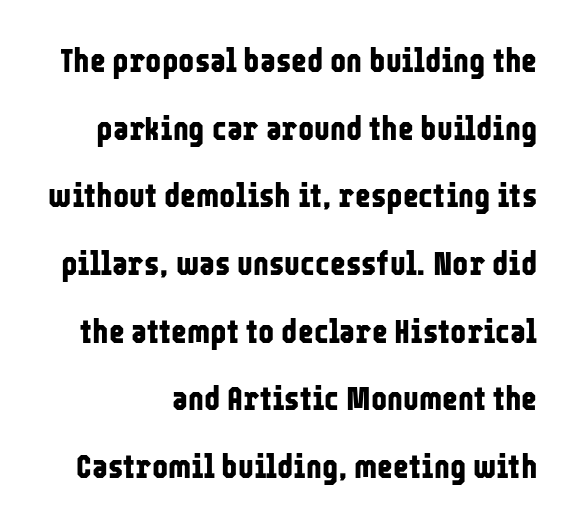
The image shows 34 px bold, condensed sans-serif type, upright; set loose line spacing (1.99x), normal letter spacing, not underlined; low stroke contrast and a medium x-height.
